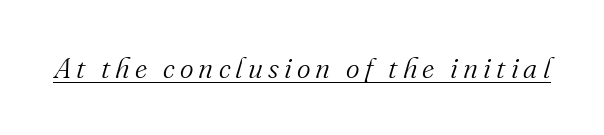
{"serif": "yes", "italic": "yes", "lean": "right", "slant_degrees": 16, "bold": "no", "weight": "light", "width": "normal", "stroke_contrast": "medium", "x_height": "small", "monospaced": "no", "underline": "yes", "glyph_px": 29}
